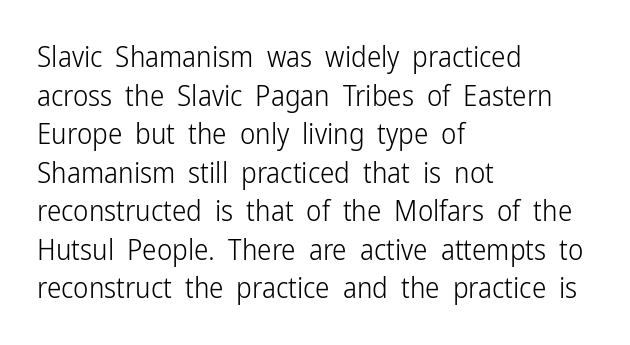
The space directly below the letters is spotless. Standard letterfit; no display-style spreading of the glyphs. The specimen reads as upright at a glance. The letters advance in unequal steps, a hallmark of proportional type.
